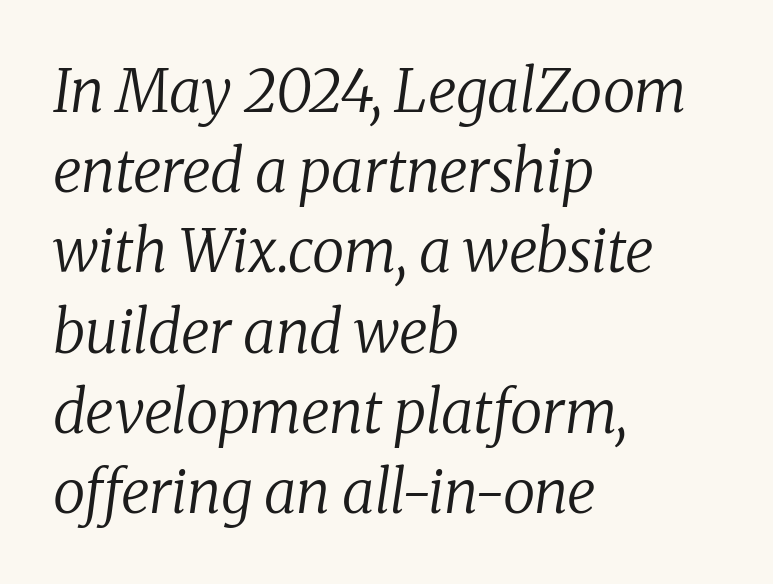
Q: Is the text bold? A: No.
Q: Is the text italic (slanted)? A: Yes, it leans right by about 8 degrees.
Q: Is the typeface a serif or a sans-serif typeface? A: Serif.
Q: Is the text underlined? A: No.
Q: How is the paragraph aligned? A: Left-aligned.
Q: Is the spacing between letters normal or unusually wide? A: Normal.
Q: Is the spacing between lines tight, normal or loose? A: Normal.
Q: Width (condensed, normal, or wide)? A: Normal.
Q: Stroke contrast? A: Low.
Q: x-height? A: Medium.
Q: Monospaced? A: No.
